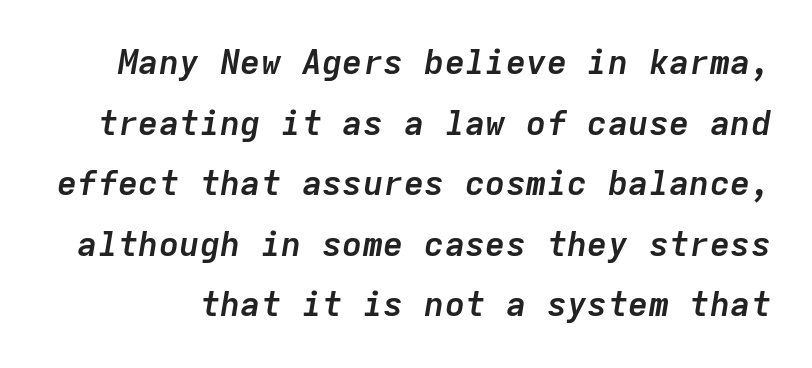
{"italic": "yes", "lean": "right", "slant_degrees": 9, "bold": "yes", "weight": "semibold", "width": "normal", "stroke_contrast": "low", "x_height": "medium", "monospaced": "yes", "underline": "no", "line_spacing_ratio": 1.78, "letter_spacing": "normal", "letter_spacing_em": 0.0, "glyph_px": 34}
